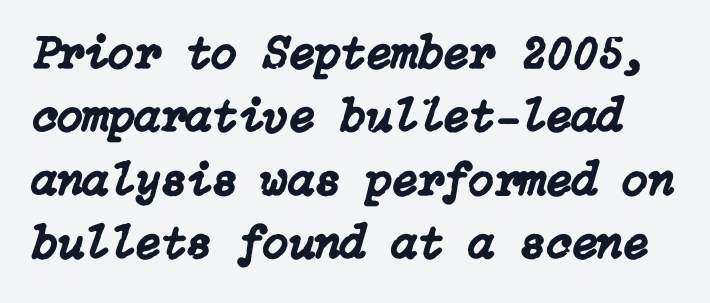
{"italic": "yes", "lean": "right", "slant_degrees": 15, "width": "normal", "stroke_contrast": "low", "x_height": "medium", "underline": "no", "line_spacing": "normal", "line_spacing_ratio": 1.35, "letter_spacing": "normal", "letter_spacing_em": 0.0, "glyph_px": 47}
